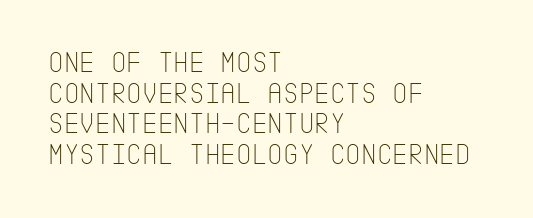
{"serif": "no", "italic": "no", "bold": "no", "weight": "thin", "width": "condensed", "stroke_contrast": "low", "x_height": "large", "underline": "no", "align": "left", "line_spacing": "tight", "line_spacing_ratio": 1.02, "letter_spacing": "normal", "letter_spacing_em": 0.0, "glyph_px": 30}
